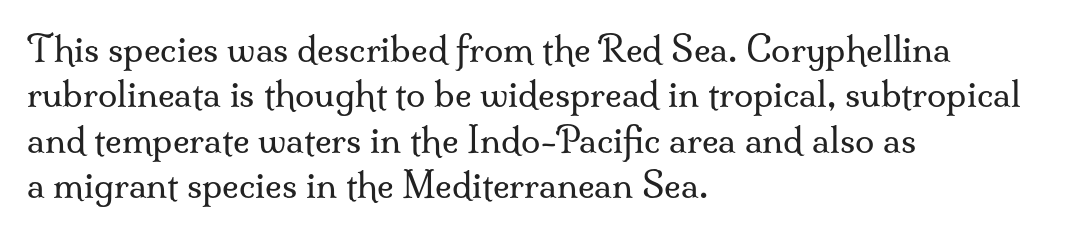
{"serif": "yes", "italic": "no", "bold": "no", "weight": "regular", "width": "normal", "stroke_contrast": "medium", "x_height": "small", "monospaced": "no", "underline": "no", "align": "left", "line_spacing": "normal", "line_spacing_ratio": 1.3, "letter_spacing": "normal", "letter_spacing_em": 0.0, "glyph_px": 35}
